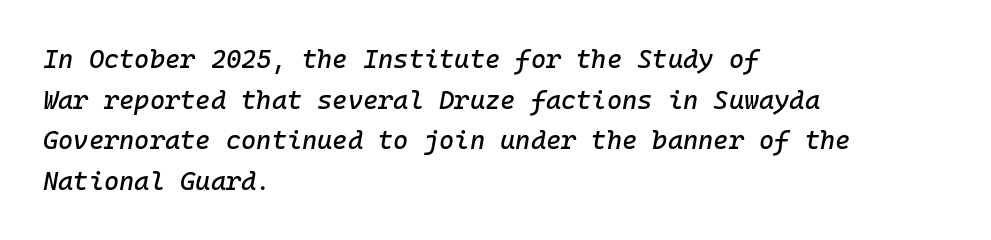
Q: Is the text italic (slanted)? A: Yes, it leans right by about 10 degrees.
Q: Is the text underlined? A: No.
Q: How is the paragraph aligned? A: Left-aligned.
Q: Is the spacing between letters normal or unusually wide? A: Normal.
Q: Is the spacing between lines tight, normal or loose? A: Normal.
